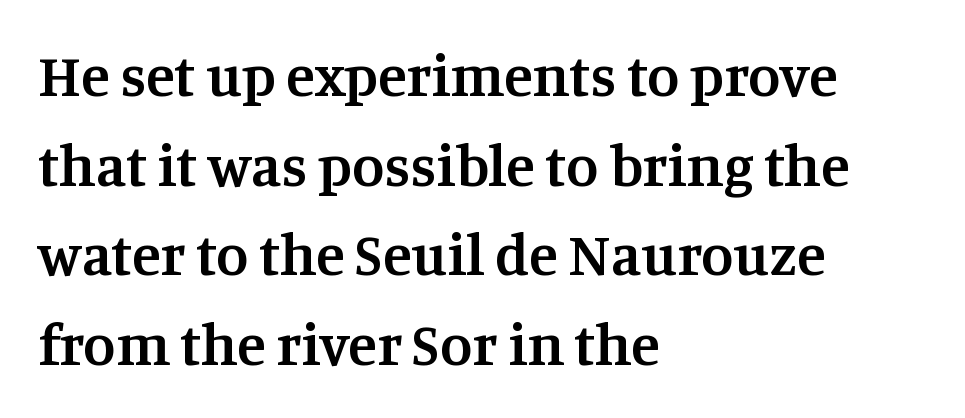
The image shows 59 px semibold serif type, upright; set left-aligned, normal line spacing (1.52x), normal letter spacing, not underlined; medium stroke contrast and a large x-height.
